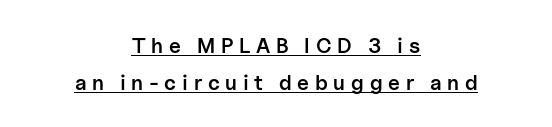
{"italic": "no", "bold": "semi", "underline": "yes", "align": "center", "line_spacing_ratio": 1.75, "letter_spacing": "wide", "letter_spacing_em": 0.27, "glyph_px": 21}
